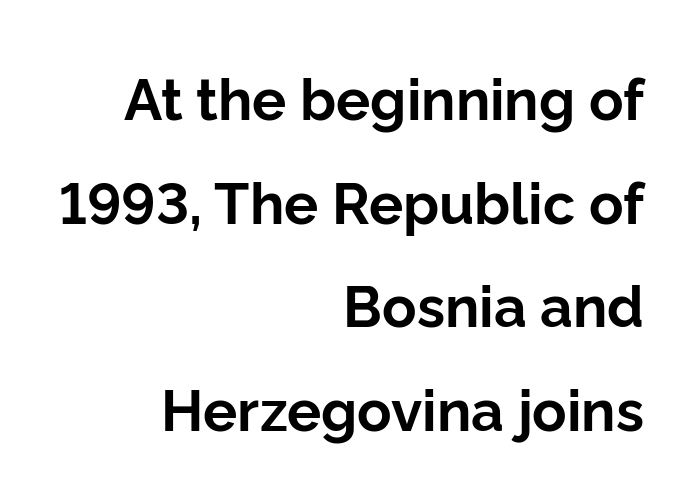
Inter-character spacing is left at the font's built-in metrics. Each letter keeps its own natural width here, so spacing adapts to shape. You can tell it's not italic because the verticals are truly vertical. Typesetter's note: full bold, strokes at maximum text heaviness.
